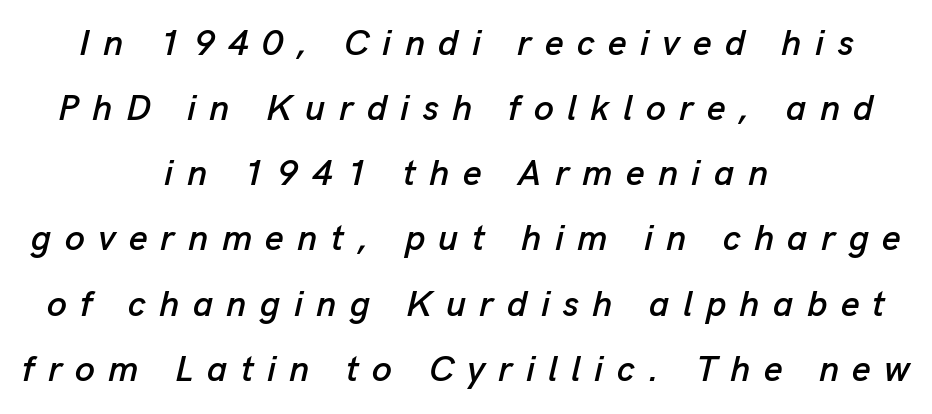
Q: Is the text italic (slanted)? A: Yes, it leans right by about 13 degrees.
Q: Is the text underlined? A: No.
Q: How is the paragraph aligned? A: Centered.
Q: Is the spacing between letters normal or unusually wide? A: Unusually wide.
Q: Width (condensed, normal, or wide)? A: Normal.
Q: Stroke contrast? A: Low.
Q: x-height? A: Medium.
Q: Monospaced? A: No.
